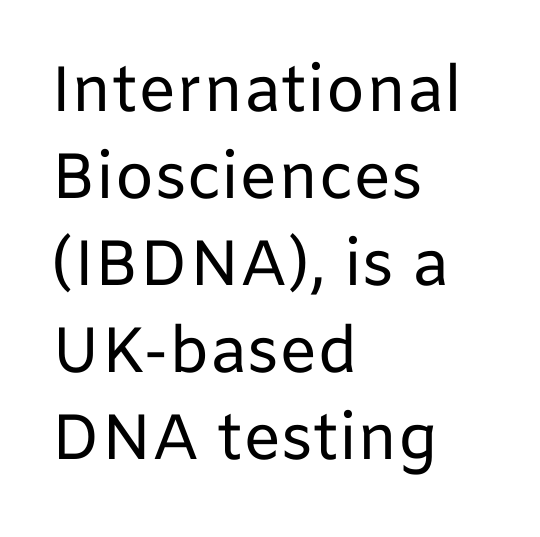
The image shows 64 px regular-weight sans-serif type, upright; set left-aligned, normal line spacing (1.36x), normal letter spacing, not underlined; low stroke contrast and a medium x-height.
